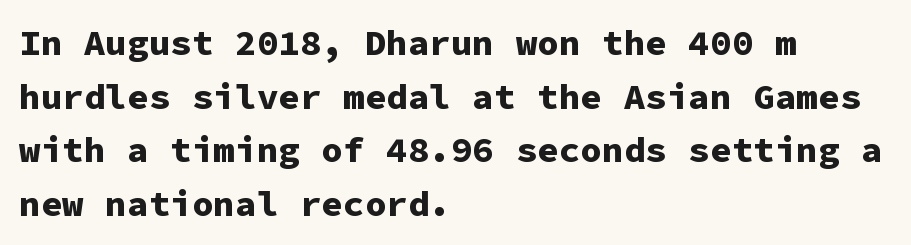
Q: Is the text bold? A: Yes.
Q: Is the text italic (slanted)? A: No, it is upright.
Q: Is the typeface a serif or a sans-serif typeface? A: Sans-serif.
Q: Is the text underlined? A: No.
Q: How is the paragraph aligned? A: Left-aligned.
Q: Is the spacing between letters normal or unusually wide? A: Normal.
Q: Is the spacing between lines tight, normal or loose? A: Normal.
Q: Width (condensed, normal, or wide)? A: Normal.
Q: Stroke contrast? A: Low.
Q: x-height? A: Medium.
Q: Monospaced? A: Yes.
